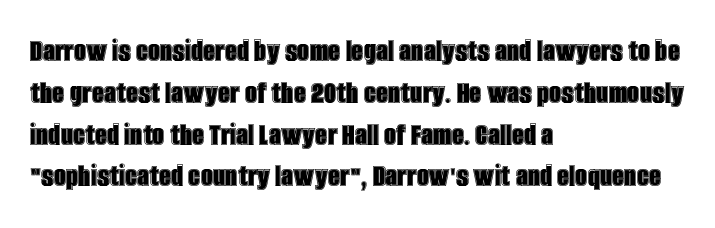
{"italic": "no", "width": "condensed", "x_height": "large", "monospaced": "no", "underline": "no", "align": "left", "line_spacing_ratio": 1.23, "letter_spacing": "normal", "letter_spacing_em": 0.0, "glyph_px": 34}
